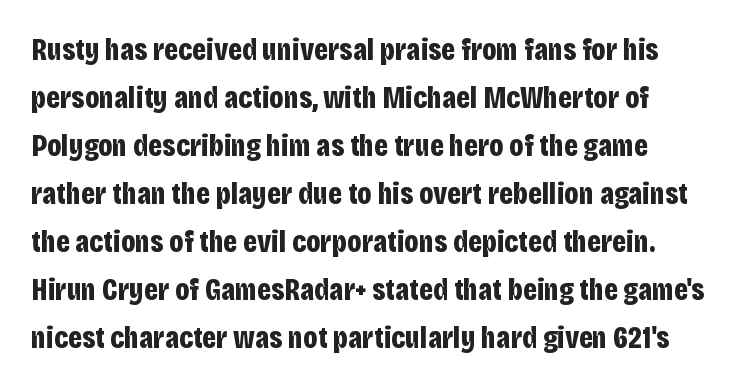
Posture: vertical. The passage shown has conventional tracking throughout. Summary of weight: heavy, a full bold. Nobody drew a line under any word here.
